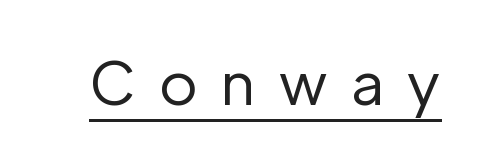
Q: Is the text bold? A: No.
Q: Is the text italic (slanted)? A: No, it is upright.
Q: Is the typeface a serif or a sans-serif typeface? A: Sans-serif.
Q: Is the text underlined? A: Yes.
Q: Is the spacing between letters normal or unusually wide? A: Unusually wide.
Q: Width (condensed, normal, or wide)? A: Normal.
Q: Stroke contrast? A: Low.
Q: x-height? A: Medium.
Q: Monospaced? A: No.
